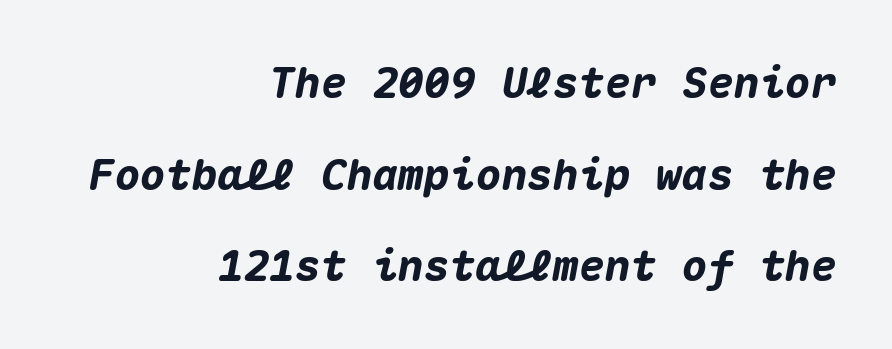
The zone under the glyphs is completely vacant. It's the slanting kind of type. Pretty heavy lettering here — definitely bold. You could count columns in this text — the font is strictly monospaced.
